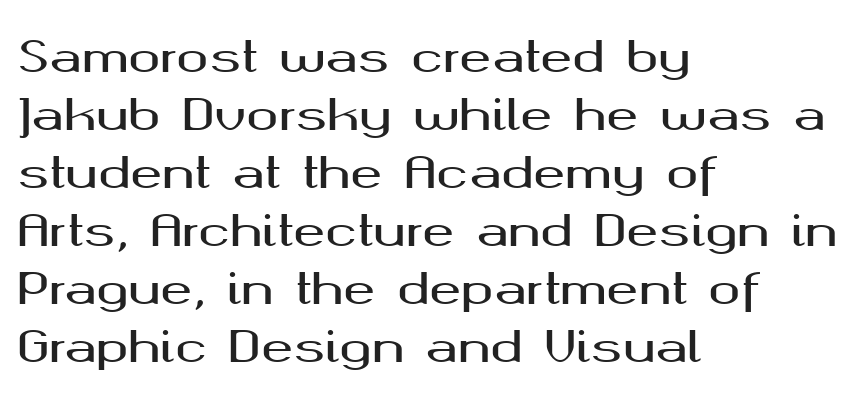
The image shows 43 px wide sans-serif type, upright; set left-aligned, normal line spacing (1.35x), normal letter spacing, not underlined; medium stroke contrast and a medium x-height.
